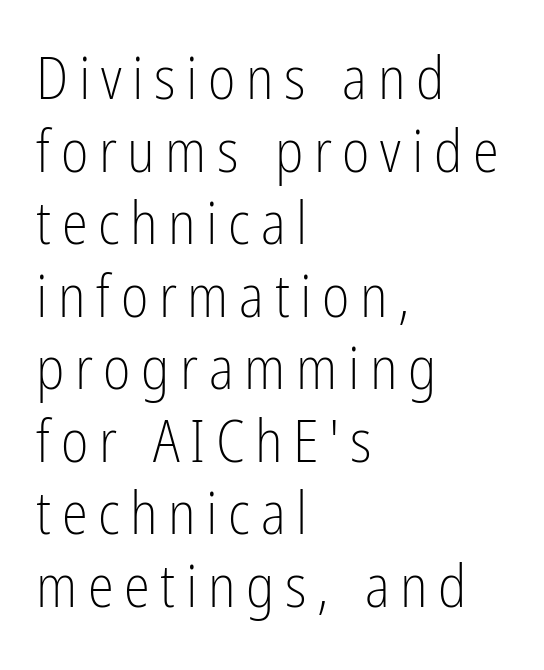
{"serif": "no", "italic": "no", "bold": "no", "weight": "light", "width": "condensed", "stroke_contrast": "low", "x_height": "medium", "monospaced": "no", "underline": "no", "align": "left", "line_spacing_ratio": 1.23, "glyph_px": 59}
